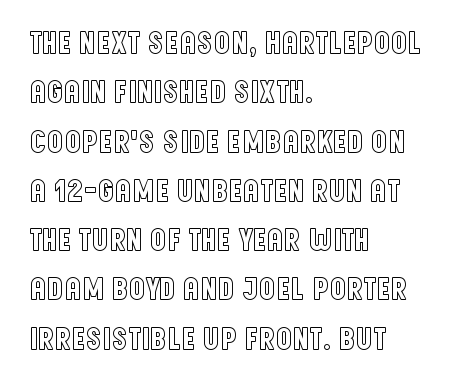
{"italic": "no", "width": "condensed", "x_height": "large", "monospaced": "no", "underline": "no", "align": "left", "line_spacing": "normal", "line_spacing_ratio": 1.54, "letter_spacing": "normal", "letter_spacing_em": 0.0, "glyph_px": 32}
